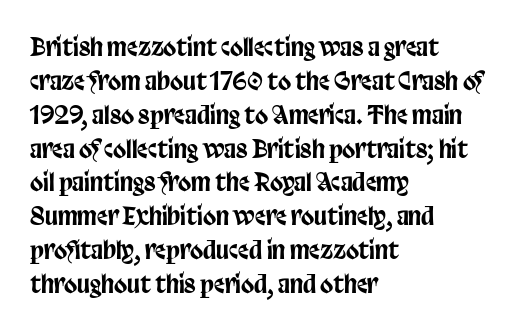
Here the glyphs are tracked normally, forming tight word shapes. A typesetter would call this leading conventional body-copy spacing. Descenders hang freely into open space. Typeset ragged right — the left edge is the straight one. Posture: upright roman.
